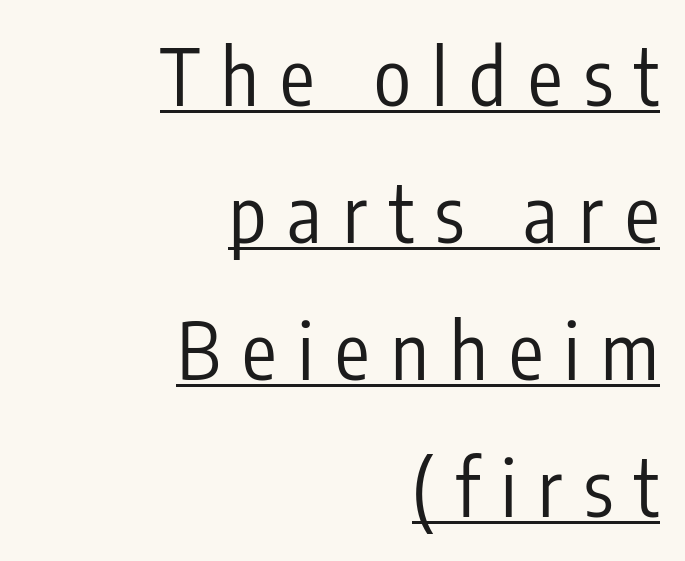
Here the designer chose a conventional face with non-uniform glyph widths. Letters have the restrained weight of plain body copy at most. Observe the absence of serifs on each vertical stroke in this sample. The axis of the letterforms is exactly vertical.
